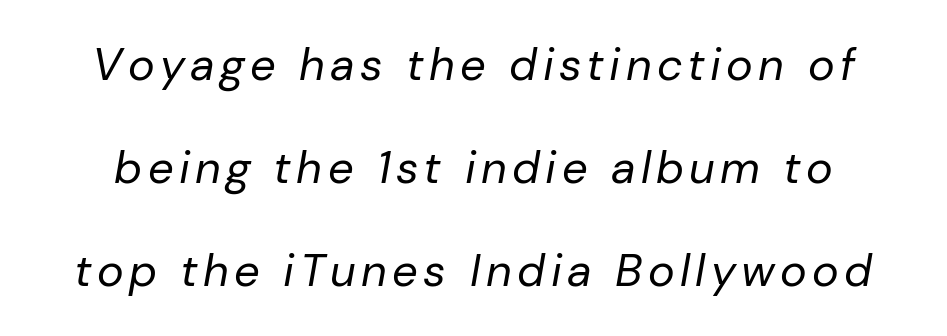
The string is rendered with underlining switched off. Note the varied advance widths — an 'i' is clearly narrower than an 'm'. The strokes carry an ordinary text weight at most. What's the leading like? Stretched, with rows far apart.
